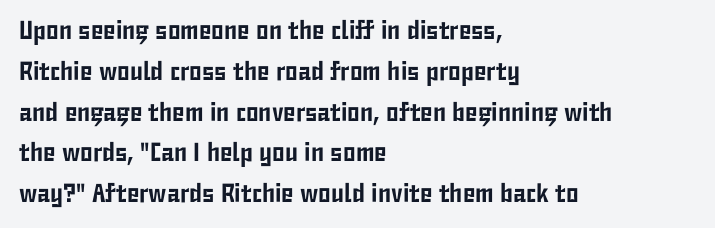
The space between consecutive lines is moderate. This sample uses plain, unmodified letter spacing. Layout note: lines flush left. No italicization has been applied; the sample stays upright. The passage shown is not underscored anywhere.
